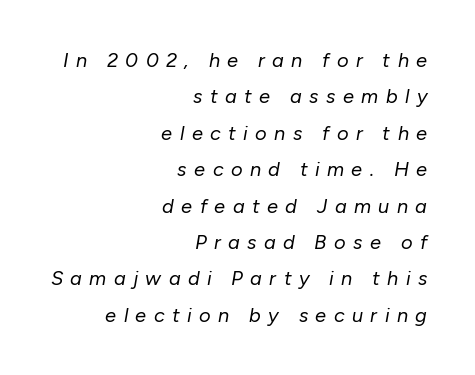
The image shows 20 px text type, italic (leaning right); set right-aligned, line spacing 1.82x, unusually wide letter spacing (+0.37 em), not underlined.
